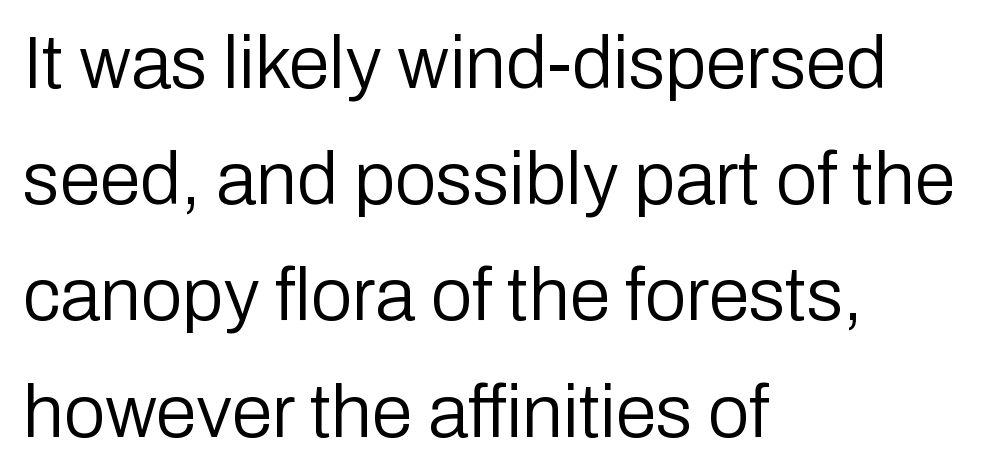
Is the stroke heavy? The answer is a plain regular-or-lighter. These lines are composed in type without serifs. The lines in this sample share a left origin and differ only in where they stop. Plain, unruled lines of type.
